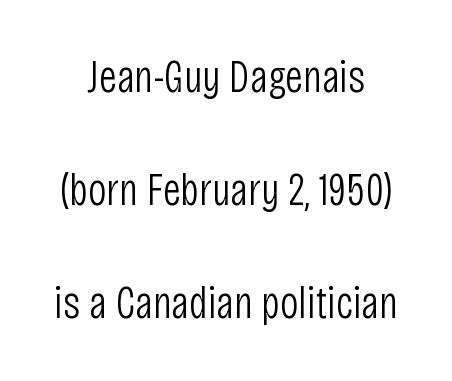
The image shows 46 px light, condensed sans-serif type, upright; set centered, loose line spacing (2.46x), normal letter spacing, not underlined; low stroke contrast and a large x-height.
